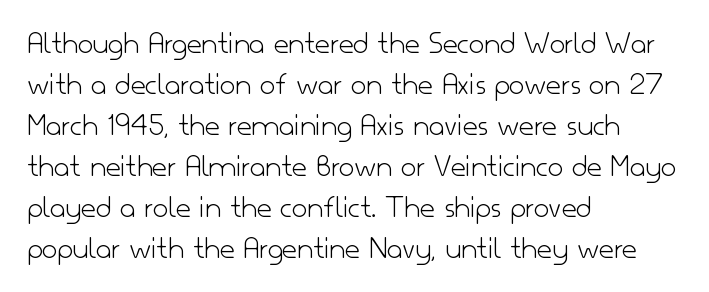
The image shows 33 px light sans-serif type, upright; set left-aligned, line spacing 1.24x, normal letter spacing, not underlined; low stroke contrast and a small x-height.
